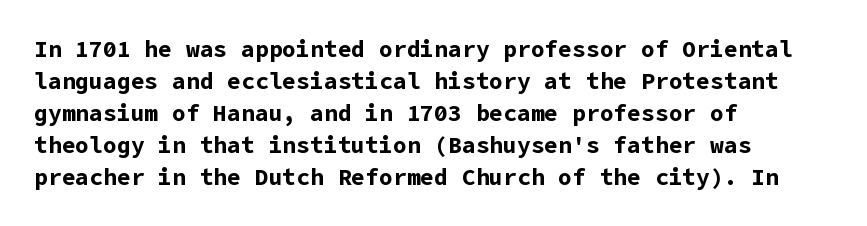
Q: Is the text bold? A: Yes.
Q: Is the text italic (slanted)? A: No, it is upright.
Q: Is the text underlined? A: No.
Q: How is the paragraph aligned? A: Left-aligned.
Q: Is the spacing between letters normal or unusually wide? A: Normal.
Q: Is the spacing between lines tight, normal or loose? A: Normal.
